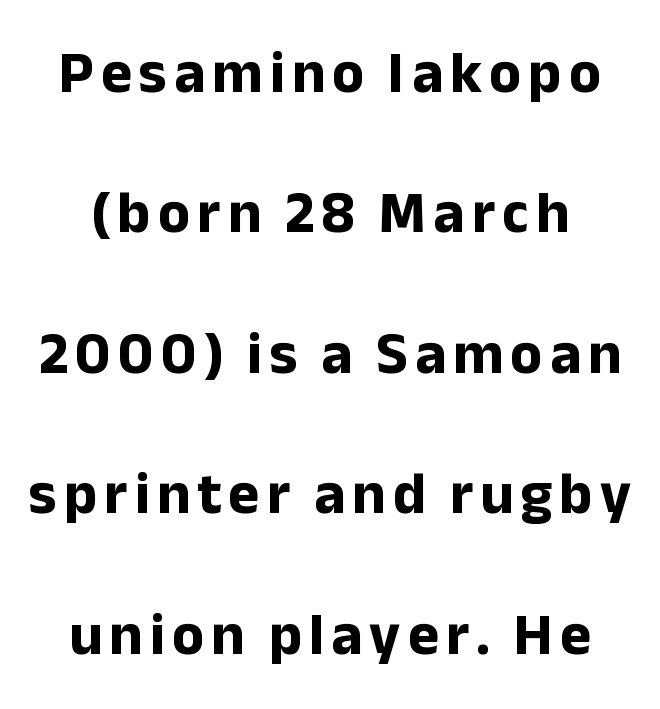
Q: Is the text bold? A: Yes.
Q: Is the text italic (slanted)? A: No, it is upright.
Q: Is the typeface a serif or a sans-serif typeface? A: Sans-serif.
Q: Is the text underlined? A: No.
Q: How is the paragraph aligned? A: Centered.
Q: Is the spacing between lines tight, normal or loose? A: Loose.
Q: Width (condensed, normal, or wide)? A: Normal.
Q: Stroke contrast? A: Low.
Q: x-height? A: Medium.
Q: Monospaced? A: No.
